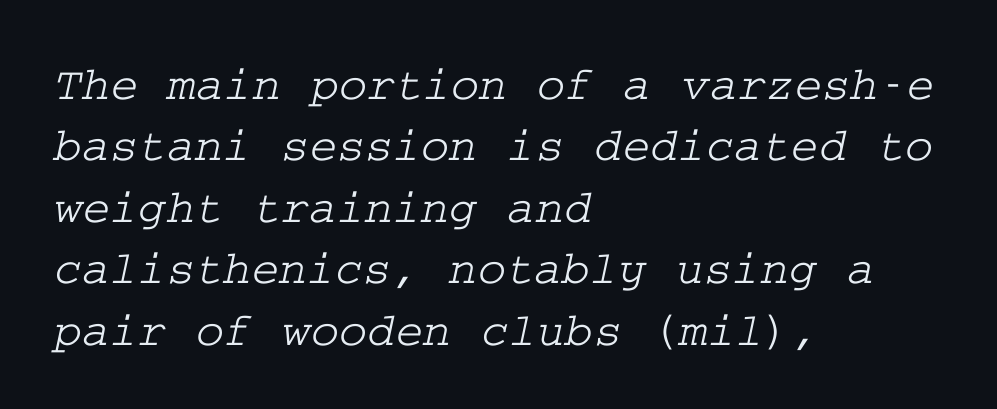
Q: Is the typeface a serif or a sans-serif typeface? A: Serif.
Q: Is the text underlined? A: No.
Q: How is the paragraph aligned? A: Left-aligned.
Q: Is the spacing between letters normal or unusually wide? A: Normal.
Q: Is the spacing between lines tight, normal or loose? A: Normal.
Q: Width (condensed, normal, or wide)? A: Wide.
Q: Stroke contrast? A: Low.
Q: x-height? A: Medium.
